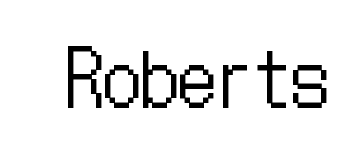
The image shows 75 px regular-weight, condensed type, upright; set normal letter spacing, not underlined; low stroke contrast and a medium x-height.
